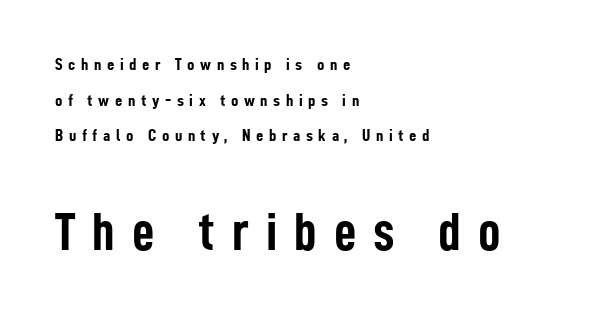
{"serif": "no", "italic": "no", "bold": "yes", "weight": "semibold", "width": "condensed", "stroke_contrast": "low", "x_height": "medium", "monospaced": "no", "underline": "no", "align": "left", "line_spacing": "loose", "line_spacing_ratio": 1.98, "letter_spacing": "wide", "letter_spacing_em": 0.31, "larger_block": "second", "size_ratio": 3.06, "glyph_px": 55}
